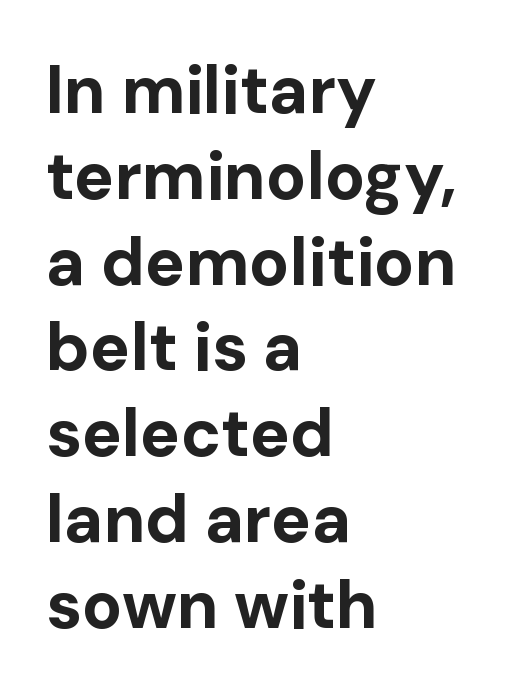
{"serif": "no", "italic": "no", "bold": "yes", "weight": "bold", "width": "normal", "stroke_contrast": "low", "x_height": "medium", "monospaced": "no", "underline": "no", "align": "left", "line_spacing": "normal", "line_spacing_ratio": 1.28, "letter_spacing": "normal", "letter_spacing_em": 0.0, "glyph_px": 67}
